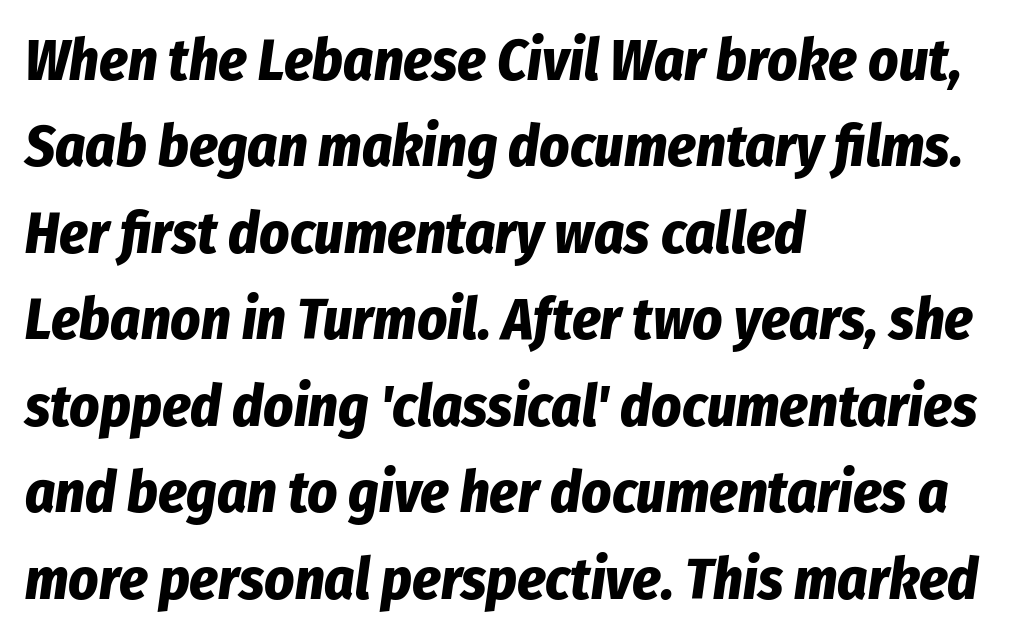
The image shows 58 px bold, condensed type, italic (leaning right); set left-aligned, normal line spacing (1.49x), normal letter spacing, not underlined; low stroke contrast and a medium x-height.
